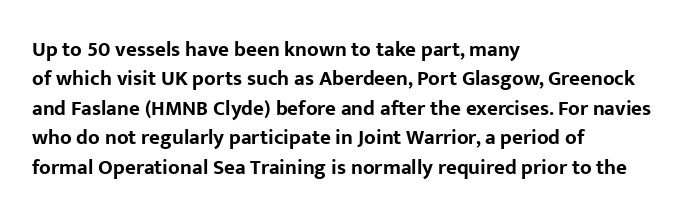
The image shows 21 px bold type, upright; set left-aligned, normal line spacing (1.4x), normal letter spacing, not underlined.
